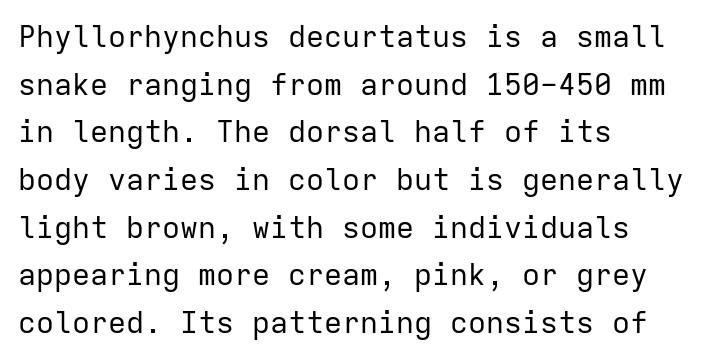
Q: Is the text bold? A: No.
Q: Is the text italic (slanted)? A: No, it is upright.
Q: Is the typeface a serif or a sans-serif typeface? A: Sans-serif.
Q: Is the text underlined? A: No.
Q: How is the paragraph aligned? A: Left-aligned.
Q: Is the spacing between letters normal or unusually wide? A: Normal.
Q: Is the spacing between lines tight, normal or loose? A: Normal.
Q: Width (condensed, normal, or wide)? A: Normal.
Q: Stroke contrast? A: Low.
Q: x-height? A: Medium.
Q: Monospaced? A: Yes.
